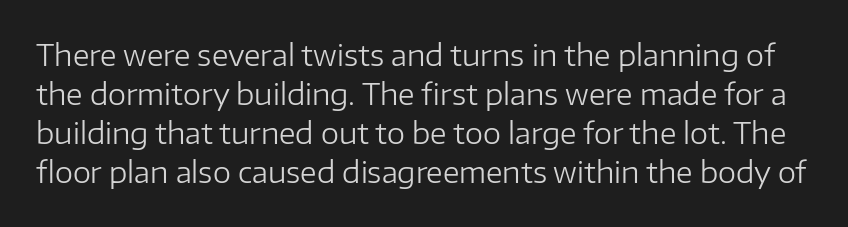
Italic: no, the glyphs are upright roman. Rows of type keep a routine distance in the vertical direction. Typographically, this falls in the sans-serif category. A clean baseline with only descenders dipping below it. Each letter keeps its own natural width here, so spacing adapts to shape.
